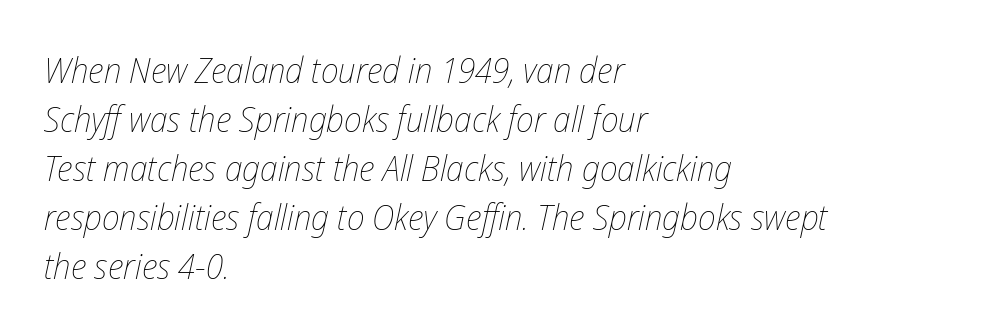
Q: Is the text bold? A: No.
Q: Is the text italic (slanted)? A: Yes, it leans right by about 12 degrees.
Q: Is the text underlined? A: No.
Q: How is the paragraph aligned? A: Left-aligned.
Q: Is the spacing between letters normal or unusually wide? A: Normal.
Q: Is the spacing between lines tight, normal or loose? A: Normal.
Q: Width (condensed, normal, or wide)? A: Condensed.
Q: Stroke contrast? A: Low.
Q: x-height? A: Medium.
Q: Monospaced? A: No.
